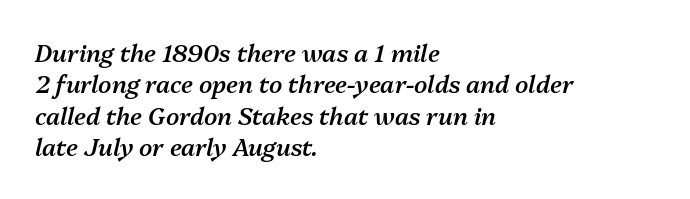
Q: Is the text bold? A: Semi-bold.
Q: Is the text italic (slanted)? A: Yes, it leans right by about 13 degrees.
Q: Is the text underlined? A: No.
Q: How is the paragraph aligned? A: Left-aligned.
Q: Is the spacing between letters normal or unusually wide? A: Normal.
Q: Is the spacing between lines tight, normal or loose? A: Normal.
